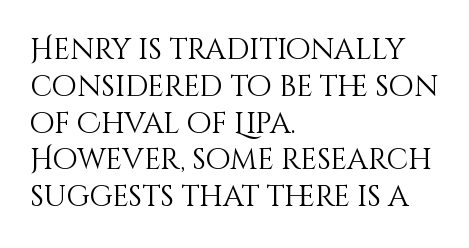
Leading: standard. No extra ink here — the face is not bold. This is roman type, the default non-slanted kind. No extra tracking has been applied to these lines. The foot of each line stays bare and open.
